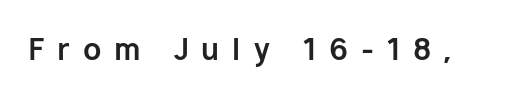
{"serif": "no", "italic": "no", "bold": "yes", "weight": "bold", "width": "normal", "stroke_contrast": "low", "x_height": "medium", "monospaced": "no", "underline": "no", "letter_spacing": "wide", "letter_spacing_em": 0.43, "glyph_px": 30}
